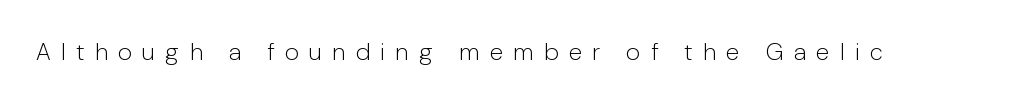
{"italic": "no", "bold": "no", "underline": "no", "letter_spacing": "wide", "letter_spacing_em": 0.44, "glyph_px": 24}
